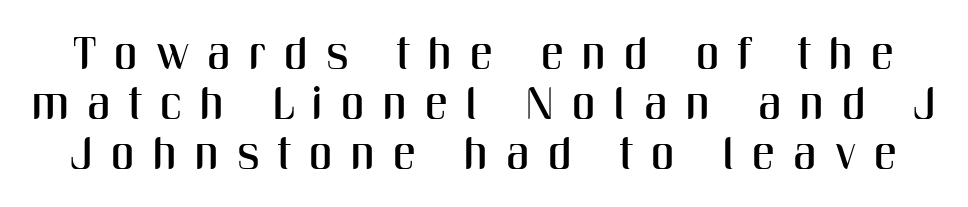
Q: Is the text italic (slanted)? A: No, it is upright.
Q: Is the typeface a serif or a sans-serif typeface? A: Sans-serif.
Q: Is the text underlined? A: No.
Q: Is the spacing between letters normal or unusually wide? A: Unusually wide.
Q: Is the spacing between lines tight, normal or loose? A: Tight.
Q: Width (condensed, normal, or wide)? A: Condensed.
Q: Stroke contrast? A: Medium.
Q: x-height? A: Medium.
Q: Monospaced? A: No.
